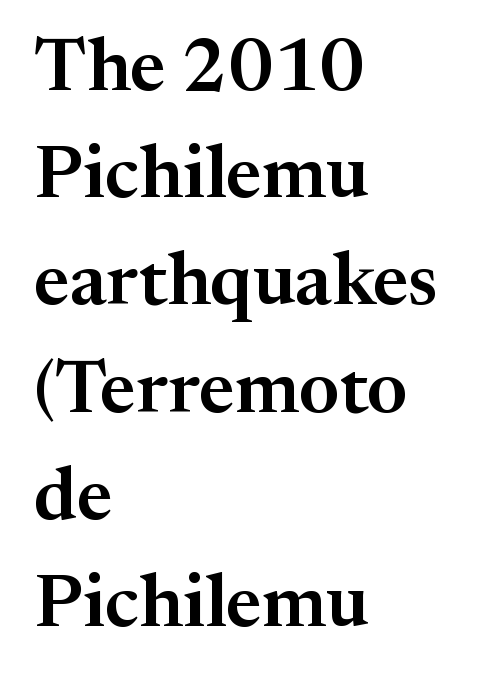
{"serif": "yes", "italic": "no", "width": "normal", "stroke_contrast": "medium", "x_height": "medium", "monospaced": "no", "underline": "no", "align": "left", "line_spacing": "normal", "line_spacing_ratio": 1.43, "letter_spacing": "normal", "letter_spacing_em": 0.0, "glyph_px": 75}
